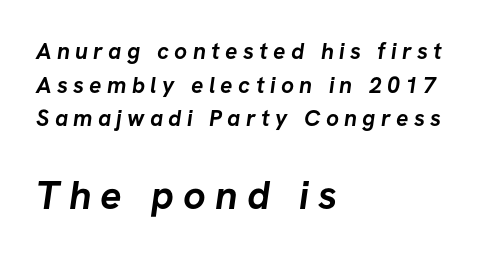
The text block is weighted toward the left margin, trailing off unevenly rightward. The glyphs have the mass of a bold cut. These lines are composed in type without serifs. This rendering features lettering with no underline. Proportional: the letters do not fall into vertical columns. Between one letter and the next there's a generous, obvious gap.
